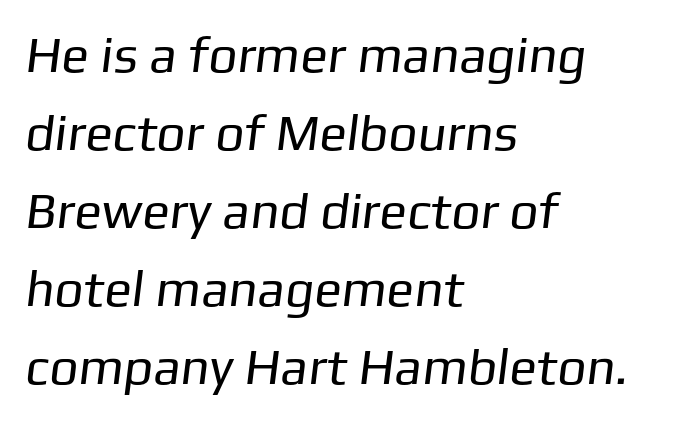
The rendering anchors every line to the left-hand side. Each letter keeps its own natural width here, so spacing adapts to shape. No letter is thick-stroked: the sample isn't bold. The gaps between neighbouring characters are ordinary and unremarkable.
